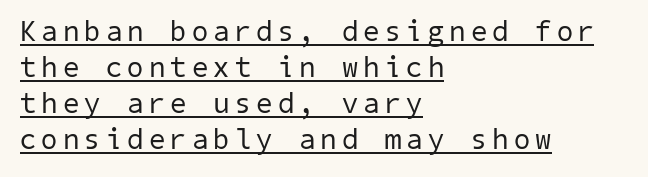
{"serif": "no", "bold": "no", "weight": "regular", "width": "normal", "stroke_contrast": "low", "x_height": "medium", "underline": "yes", "align": "left", "line_spacing_ratio": 1.24, "glyph_px": 29}
